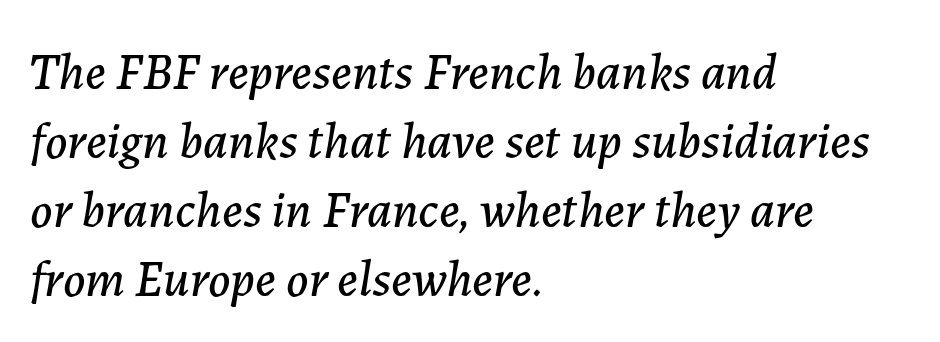
Q: Is the text italic (slanted)? A: Yes, it leans right by about 7 degrees.
Q: Is the text underlined? A: No.
Q: How is the paragraph aligned? A: Left-aligned.
Q: Is the spacing between letters normal or unusually wide? A: Normal.
Q: Is the spacing between lines tight, normal or loose? A: Normal.
Q: Width (condensed, normal, or wide)? A: Normal.
Q: Stroke contrast? A: Low.
Q: x-height? A: Medium.
Q: Monospaced? A: No.
